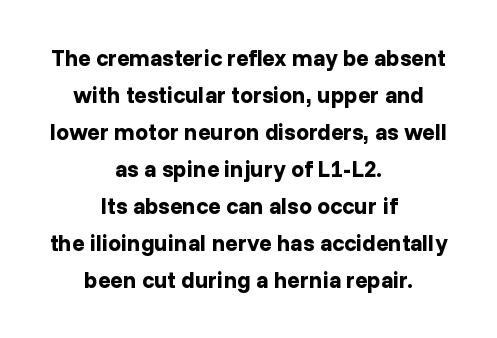
The image shows 23 px bold type, upright; set centered, normal line spacing (1.61x), normal letter spacing, not underlined.
